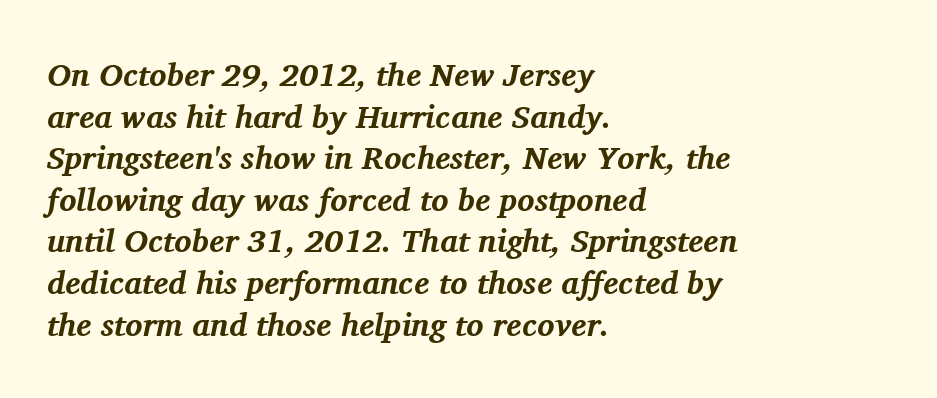
{"serif": "yes", "italic": "yes", "lean": "right", "slant_degrees": 11, "bold": "yes", "weight": "bold", "width": "normal", "stroke_contrast": "medium", "x_height": "medium", "monospaced": "no", "underline": "no", "align": "left", "line_spacing": "normal", "line_spacing_ratio": 1.3, "letter_spacing": "normal", "letter_spacing_em": 0.0, "glyph_px": 32}
